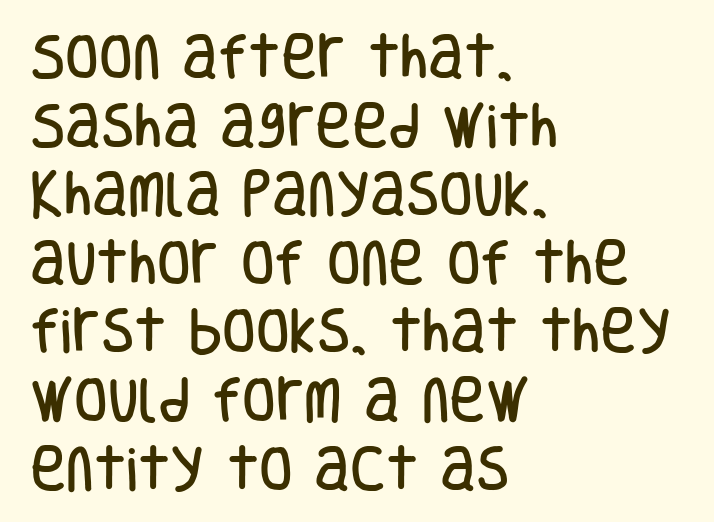
The image shows 49 px condensed sans-serif type, upright; set left-aligned, normal line spacing (1.4x), normal letter spacing, not underlined; low stroke contrast and a large x-height.
